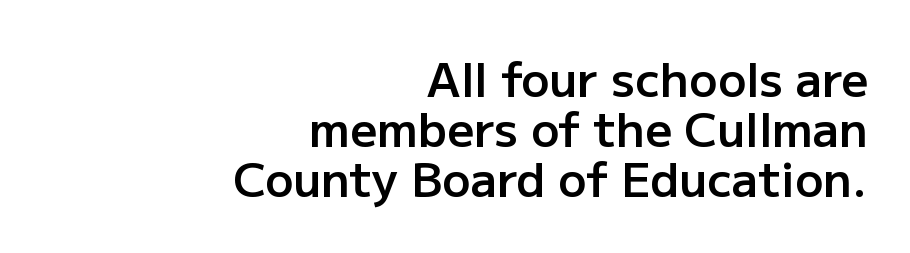
Looks like regular typesetting: each glyph gets only the width it needs. Is there any slant? The stems are plumb. Each glyph is drawn with semibold strokes, heavier than normal yet not fully bold. The gap between lines stays unmarked.
